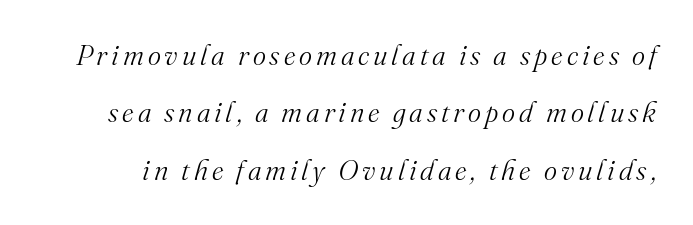
The image shows 28 px light serif type, italic (leaning right); set loose line spacing (2.05x), not underlined; medium stroke contrast and a small x-height.
